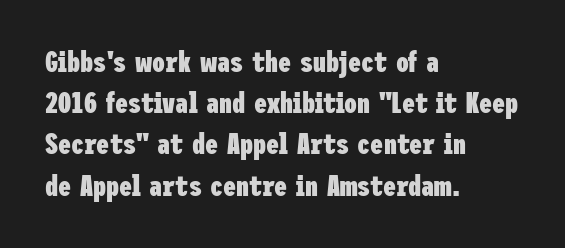
The image shows 29 px heavy, condensed sans-serif type, upright; set left-aligned, normal line spacing (1.42x), normal letter spacing, not underlined; low stroke contrast and a medium x-height.
